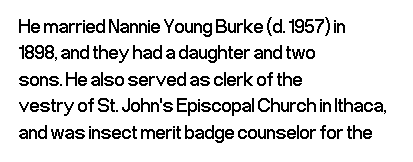
{"italic": "no", "bold": "no", "underline": "no", "align": "left", "line_spacing": "normal", "line_spacing_ratio": 1.32, "letter_spacing": "normal", "letter_spacing_em": 0.0, "glyph_px": 20}
